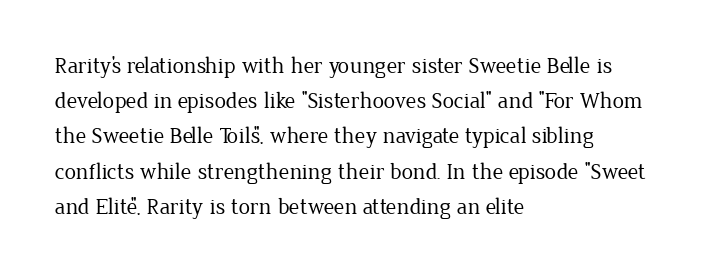
Q: Is the text bold? A: No.
Q: Is the text italic (slanted)? A: No, it is upright.
Q: Is the text underlined? A: No.
Q: How is the paragraph aligned? A: Left-aligned.
Q: Is the spacing between letters normal or unusually wide? A: Normal.
Q: Is the spacing between lines tight, normal or loose? A: Normal.
